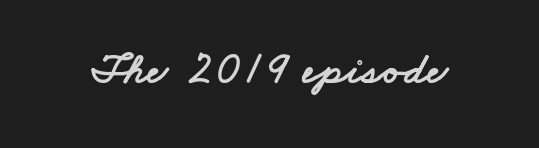
The image shows 45 px wide sans-serif type; set normal letter spacing, not underlined; low stroke contrast and a small x-height.
